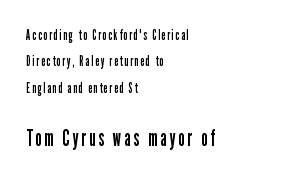
{"italic": "no", "bold": "no", "underline": "no", "align": "left", "line_spacing_ratio": 1.88, "larger_block": "second", "size_ratio": 1.64, "glyph_px": 23}
